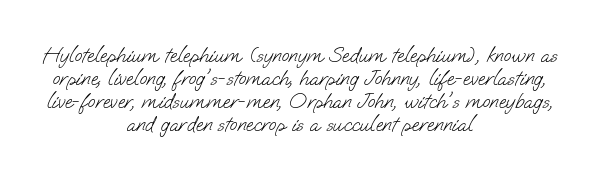
The image shows 22 px text type; set centered, tight line spacing (1.04x), normal letter spacing, not underlined.
